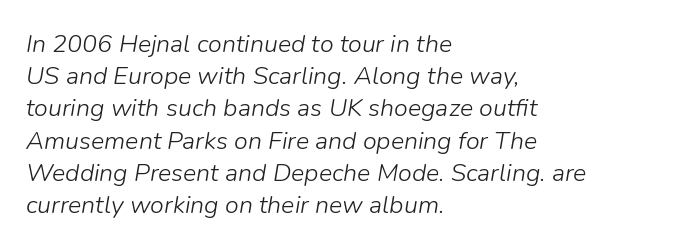
Glyph-to-glyph distance matches everyday printed text. Is the stroke heavy? The answer is a plain regular-or-lighter. Notice how the passage keeps a crisp vertical edge on the left only. Descender tails drop into unmarked territory. In terms of leading, this rendering sits right in the middle.
